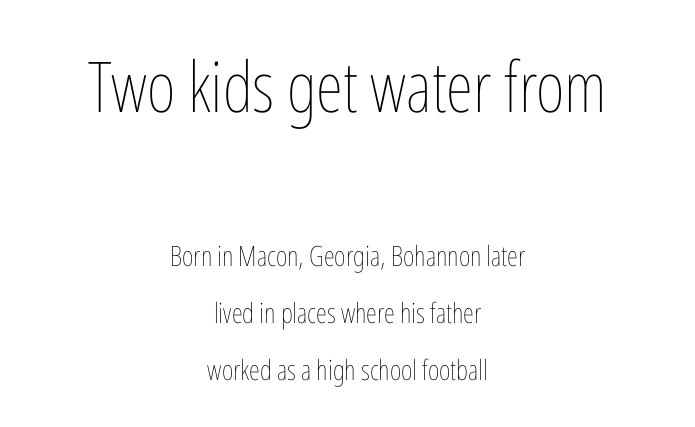
The image shows 70 px thin, condensed type, upright; set centered, loose line spacing (2.04x), normal letter spacing, not underlined; the first (top) block is 2.5x larger; low stroke contrast and a medium x-height.
